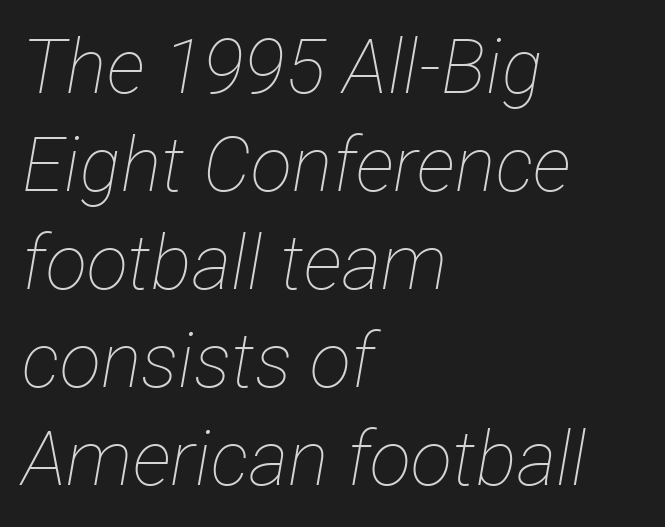
The image shows 76 px thin, condensed type, italic (leaning right); set left-aligned, normal line spacing (1.29x), normal letter spacing, not underlined; low stroke contrast and a medium x-height.
